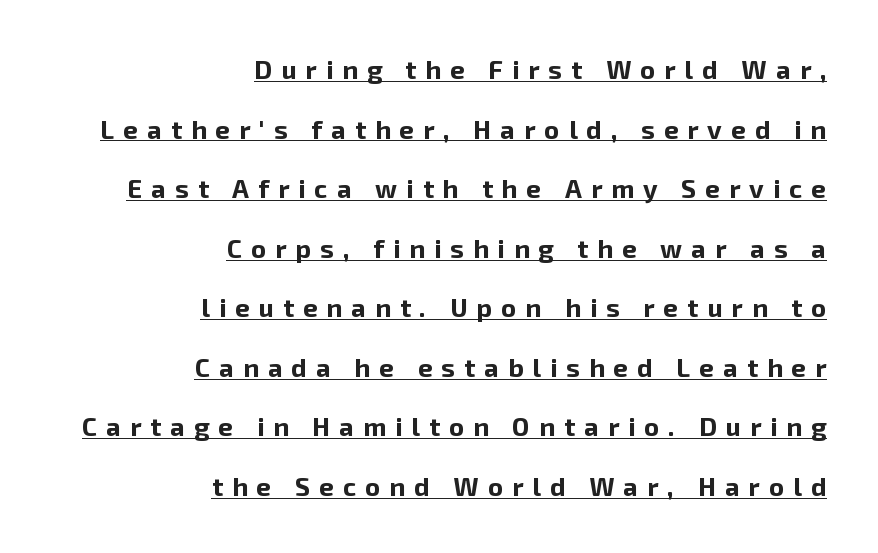
The image shows 26 px bold type, upright; set right-aligned, loose line spacing (2.29x), unusually wide letter spacing (+0.35 em), underlined.
